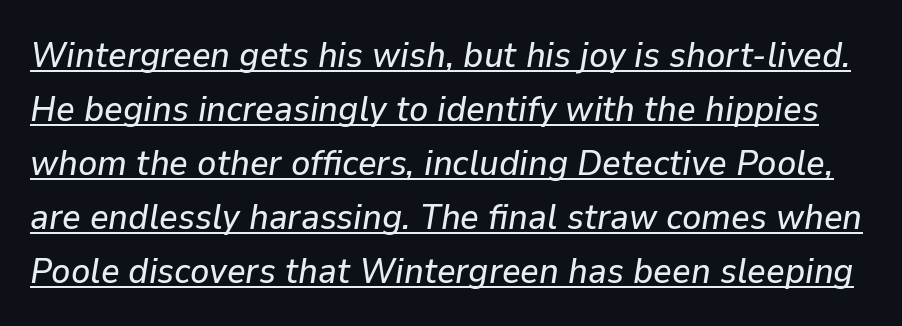
Q: Is the text italic (slanted)? A: Yes, it leans right by about 9 degrees.
Q: Is the text underlined? A: Yes.
Q: Is the spacing between letters normal or unusually wide? A: Normal.
Q: Is the spacing between lines tight, normal or loose? A: Normal.
Q: Width (condensed, normal, or wide)? A: Normal.
Q: Stroke contrast? A: Low.
Q: x-height? A: Medium.
Q: Monospaced? A: No.
